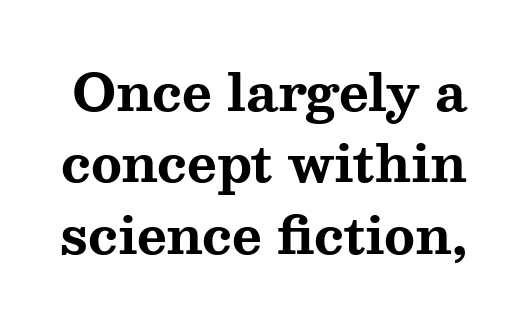
Glyph-to-glyph distance matches everyday printed text. Stroke terminals: seriffed. The passage shown is not underscored anywhere. Varying glyph widths throughout — classic text-font behaviour.
